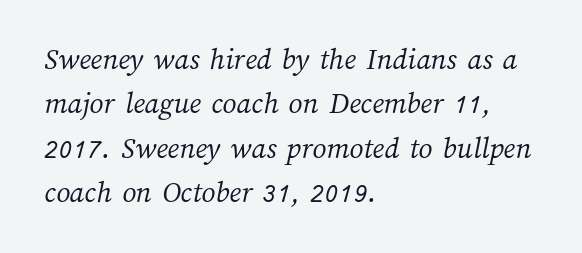
Q: Is the text bold? A: No.
Q: Is the text underlined? A: No.
Q: How is the paragraph aligned? A: Left-aligned.
Q: Is the spacing between letters normal or unusually wide? A: Normal.
Q: Is the spacing between lines tight, normal or loose? A: Normal.
Q: Width (condensed, normal, or wide)? A: Normal.
Q: Stroke contrast? A: Medium.
Q: x-height? A: Medium.
Q: Monospaced? A: No.
